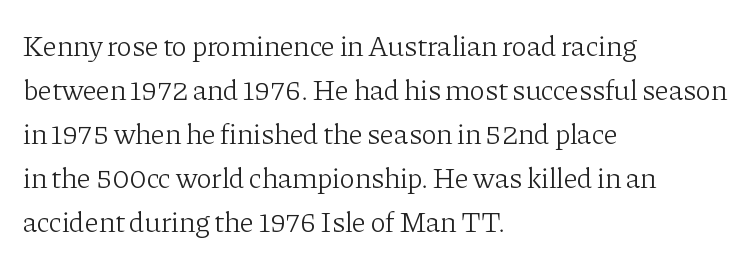
This rendering uses left alignment, leaving the right contour irregular. Posture: vertical. The lines sit at an ordinary, default distance from one another. The rendering uses natural spacing where letterforms have individual widths.
